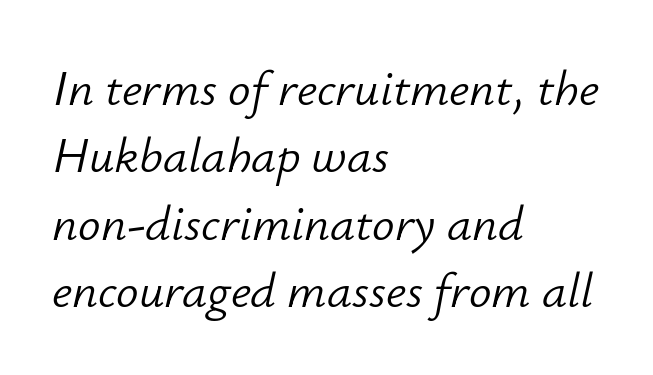
The image shows 50 px light type, italic (leaning right); set left-aligned, normal line spacing (1.35x), normal letter spacing, not underlined; low stroke contrast and a small x-height.
